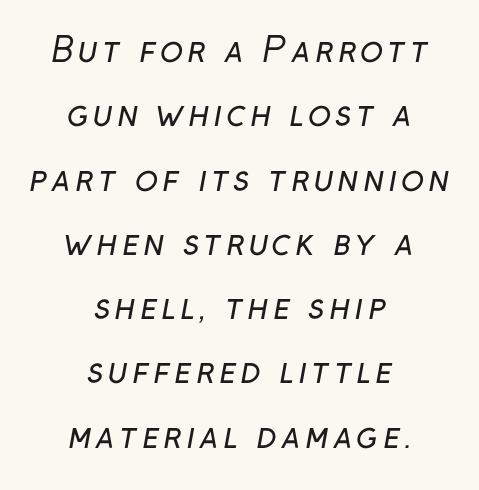
Type style note: lacks serifs. Nothing heavy about these letters — not bold at all. Has an underline been added? It has not. The lines in this sample share a center point and differ in where they start and stop.
